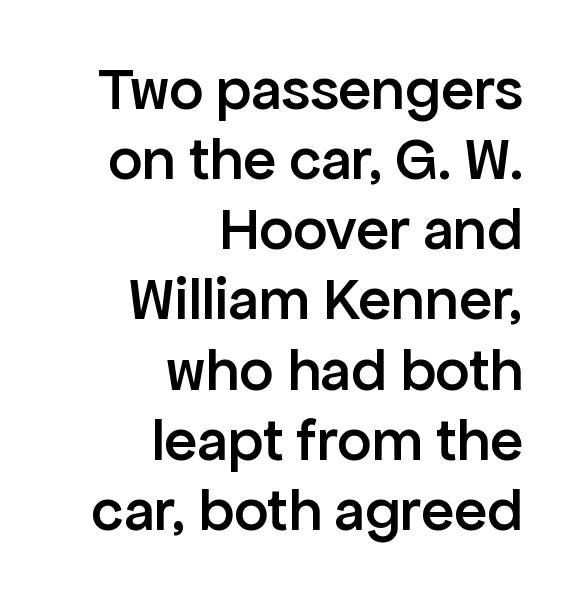
Set as a demibold, roughly 600 on the weight scale. Ordinary non-slanted type is in use. Line ends are locked; line starts wander. Each letter keeps its own natural width here, so spacing adapts to shape. Has an underline been added? It has not.
